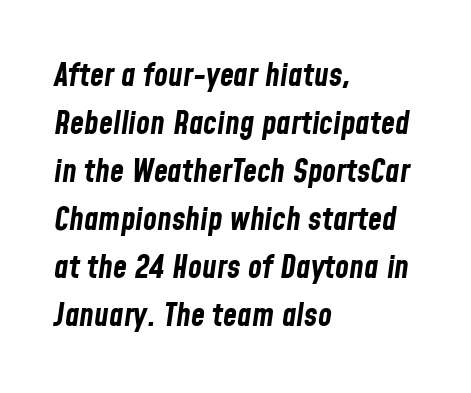
Q: Is the text bold? A: Yes.
Q: Is the text italic (slanted)? A: Yes, it leans right by about 8 degrees.
Q: Is the text underlined? A: No.
Q: How is the paragraph aligned? A: Left-aligned.
Q: Is the spacing between letters normal or unusually wide? A: Normal.
Q: Is the spacing between lines tight, normal or loose? A: Normal.
Q: Width (condensed, normal, or wide)? A: Condensed.
Q: Stroke contrast? A: Low.
Q: x-height? A: Medium.
Q: Monospaced? A: No.
